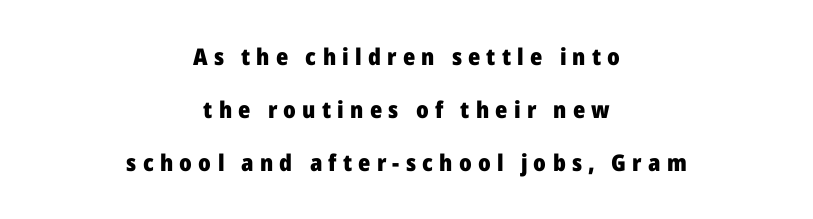
The gap between lines stays unmarked. Caption: bold face, heavy strokes. Inter-character spacing is expanded well beyond the font's built-in metrics. Leftover space on each line is divided equally before and after the words. This sample trades compactness for vertical openness between lines. Quick note: not italic, upright.
